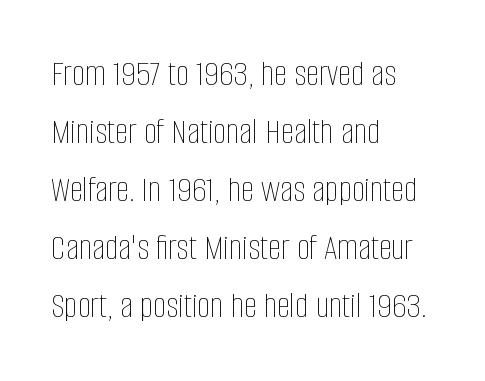
The axis of the letterforms is exactly vertical. This reads as an unemphasized weight, regular at the heaviest. Does extra space separate the letters? No, they use regular spacing. This rendering uses left alignment, leaving the right contour irregular. This block has exactly the height ordinary leading produces.
